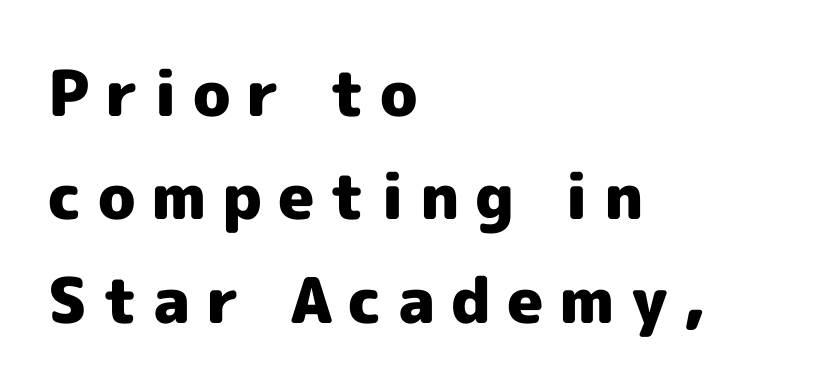
{"serif": "no", "italic": "no", "bold": "yes", "weight": "heavy", "width": "normal", "x_height": "medium", "monospaced": "no", "underline": "no", "align": "left", "line_spacing": "normal", "line_spacing_ratio": 1.64, "letter_spacing": "wide", "letter_spacing_em": 0.25, "glyph_px": 63}
